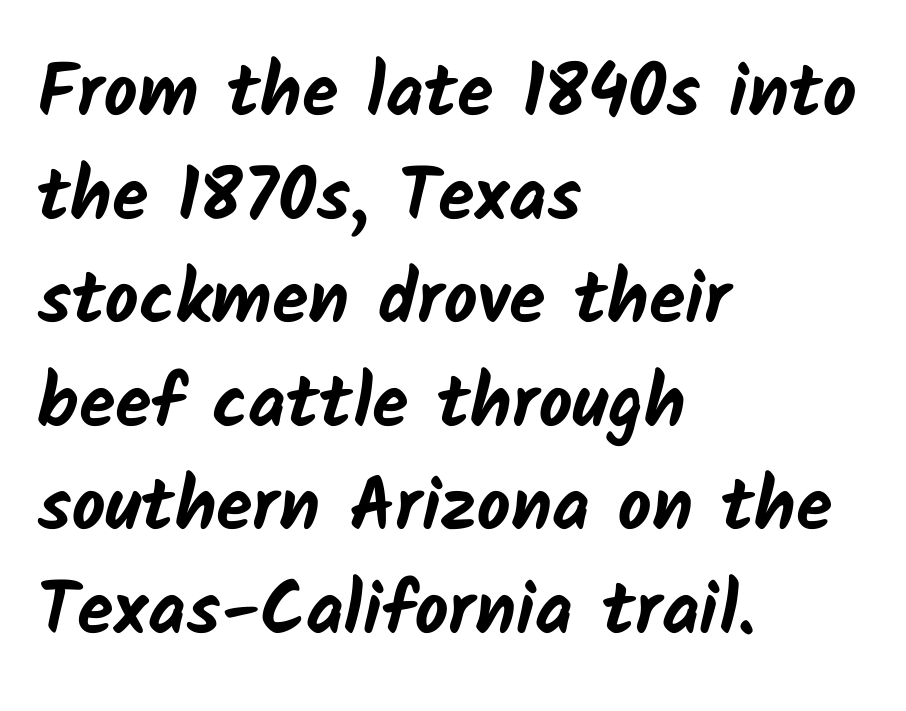
No extra tracking has been applied to these lines. Type without underlining. Compared with an ordinary text face, these strokes are far heavier — a full bold. One glance says typical: line gaps are just what's usual. This rendering uses left alignment, leaving the right contour irregular. Each letter keeps its own natural width here, so spacing adapts to shape.
